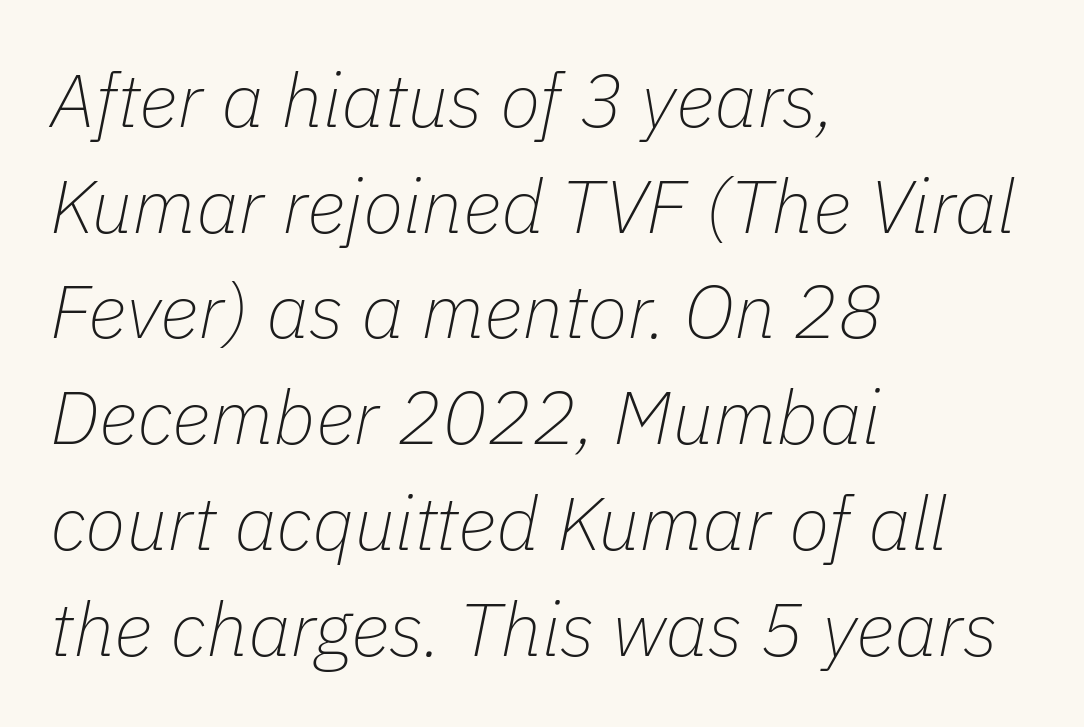
Q: Is the text bold? A: No.
Q: Is the text italic (slanted)? A: Yes, it leans right by about 11 degrees.
Q: Is the text underlined? A: No.
Q: How is the paragraph aligned? A: Left-aligned.
Q: Is the spacing between letters normal or unusually wide? A: Normal.
Q: Is the spacing between lines tight, normal or loose? A: Normal.
Q: Width (condensed, normal, or wide)? A: Normal.
Q: Stroke contrast? A: Low.
Q: x-height? A: Medium.
Q: Monospaced? A: No.
